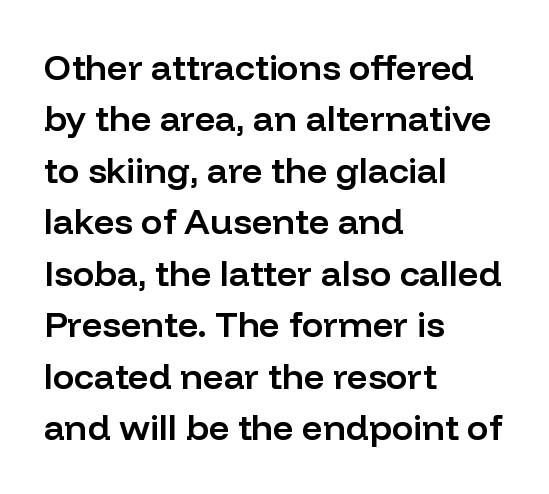
The image shows 36 px semibold sans-serif type, upright; set left-aligned, normal line spacing (1.43x), normal letter spacing, not underlined; low stroke contrast and a medium x-height.
